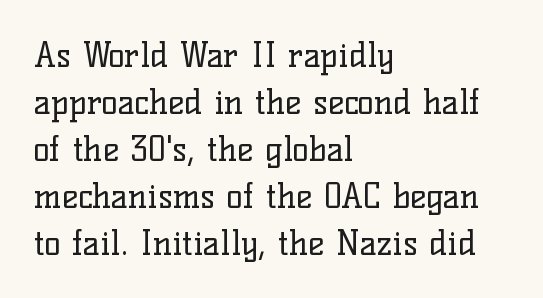
Q: Is the text bold? A: No.
Q: Is the text italic (slanted)? A: No, it is upright.
Q: Is the typeface a serif or a sans-serif typeface? A: Serif.
Q: Is the text underlined? A: No.
Q: How is the paragraph aligned? A: Left-aligned.
Q: Is the spacing between letters normal or unusually wide? A: Normal.
Q: Is the spacing between lines tight, normal or loose? A: Normal.
Q: Width (condensed, normal, or wide)? A: Normal.
Q: Stroke contrast? A: Low.
Q: x-height? A: Medium.
Q: Monospaced? A: No.
